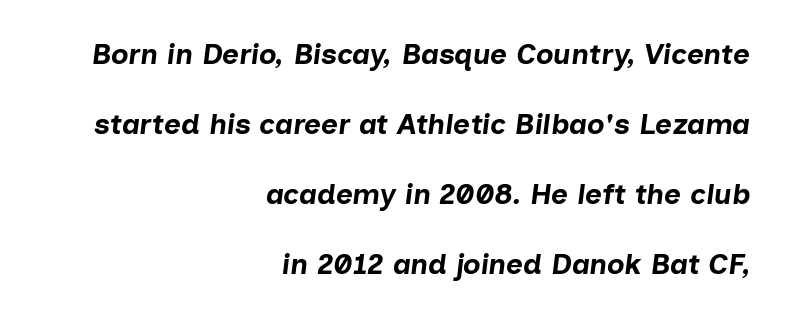
The image shows 29 px bold type, italic (leaning right); set right-aligned, loose line spacing (2.41x), normal letter spacing, not underlined; low stroke contrast and a medium x-height.
